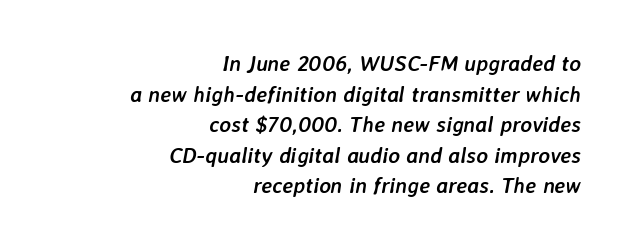
This sample is right-justified, so line beginnings fall wherever the words allow. If you drew a line through each stem, it would be angled. Thick stems and heavy bowls — unmistakably bold. Honestly, the row spacing looks completely unremarkable.
